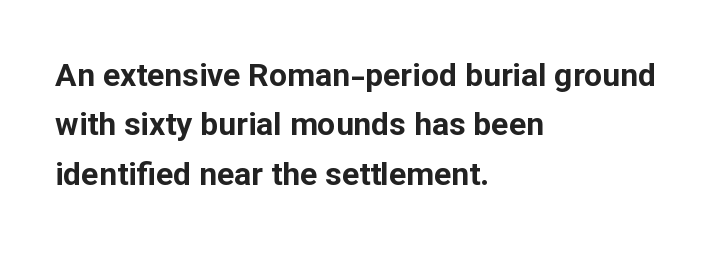
The baseline area is clear. The passage shown is typed in a proportional face where columns would drift. Italic: no, the glyphs are upright roman. These words are printed bold, with thick strokes throughout. This sample keeps an unexceptional amount of space between lines.
